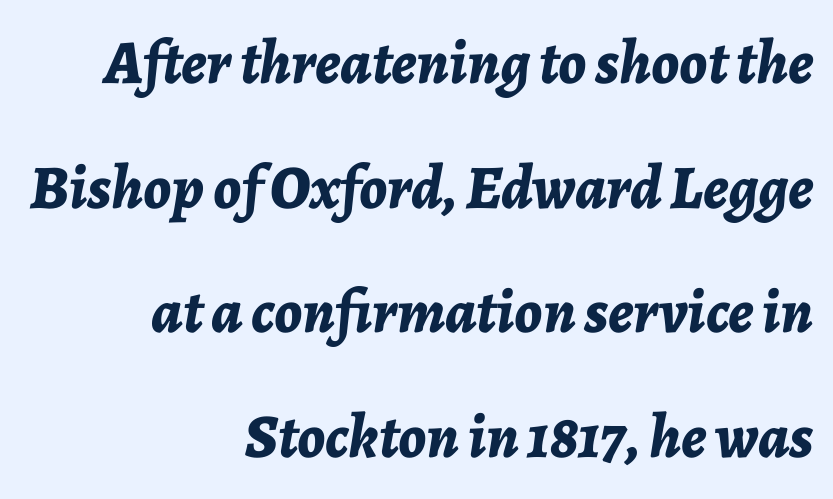
You can tell it's italic because the verticals aren't actually vertical. The compositor pushed each line to the right boundary. The type is set solid horizontally, with unmodified tracking. Note the varied advance widths — an 'i' is clearly narrower than an 'm'.
